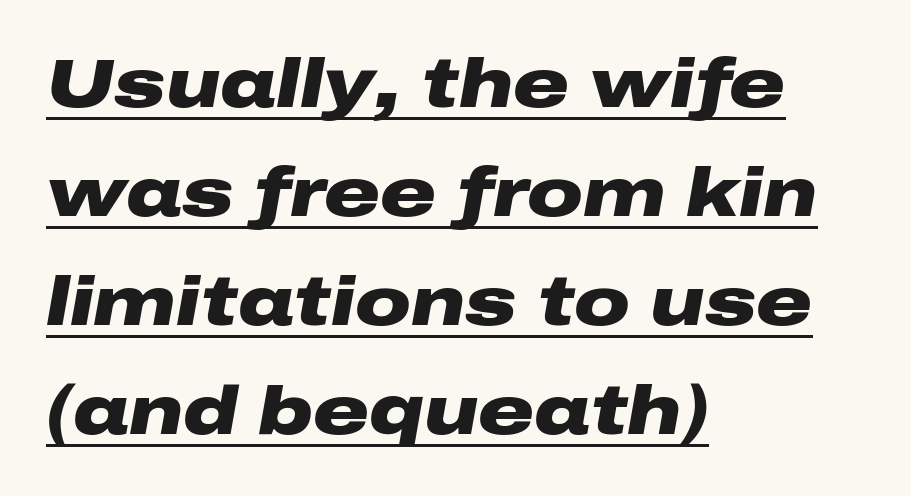
{"italic": "yes", "lean": "right", "slant_degrees": 10, "bold": "yes", "weight": "heavy", "width": "wide", "stroke_contrast": "low", "x_height": "medium", "monospaced": "no", "underline": "yes", "align": "left", "line_spacing": "normal", "line_spacing_ratio": 1.58, "letter_spacing": "normal", "letter_spacing_em": 0.0, "glyph_px": 69}
